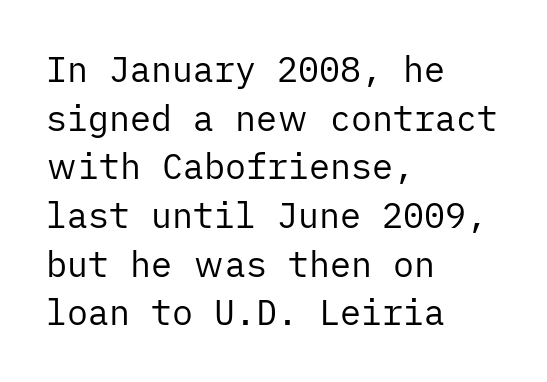
The lettering holds an erect, upright posture throughout. Is there much room between lines? A standard amount, neither cramped nor airy. The passage is arranged the way most books set body copy — flush left. Words appear dense and cohesive because spacing is normal. In terms of letterform style, serifs are entirely absent.
